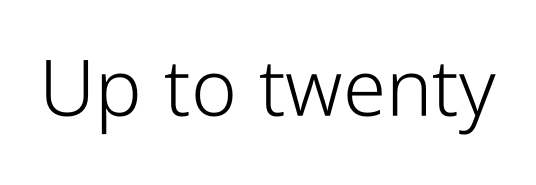
Rendered with straight, roman letterforms. Font category for this specimen: sans-serif. Honestly, the letter spacing is just normal — you wouldn't notice it. Letters have the restrained weight of plain body copy at most. Think of a printed novel: that variable character pitch is what you see here. Honestly, there is no underline to notice here at all.
